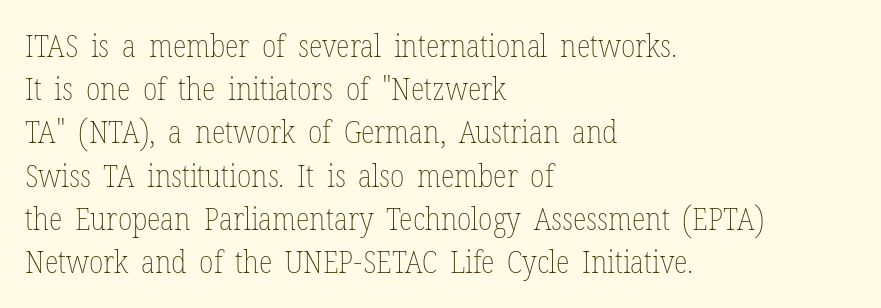
Glance below the letters and you will spot only blank space. The typography opts for an upright posture over an oblique one. Compared with typical paragraphs, the rows here are spaced about the same. Each letter keeps its own natural width here, so spacing adapts to shape. Summary of weight: not heavy and not bold.
